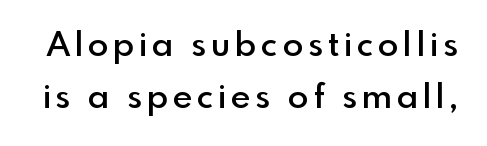
{"serif": "no", "italic": "no", "bold": "semi", "weight": "semibold", "width": "normal", "x_height": "small", "monospaced": "no", "underline": "no", "line_spacing": "normal", "line_spacing_ratio": 1.52, "glyph_px": 34}
